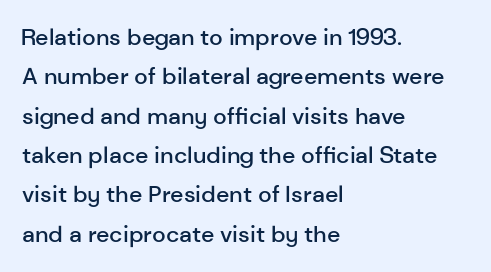
The image shows 23 px text type, upright; set left-aligned, line spacing 1.71x, normal letter spacing, not underlined.
